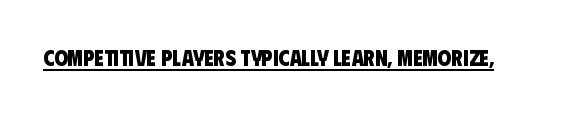
What decoration does the sample have? An underline. The line texture is even and compact thanks to regular tracking. Set as a true bold cut, around the 700 mark.
